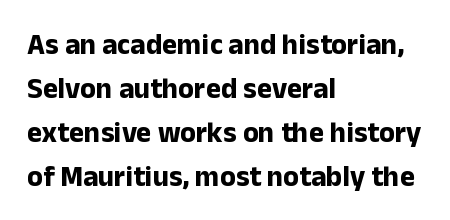
{"serif": "no", "italic": "no", "bold": "yes", "weight": "bold", "width": "normal", "stroke_contrast": "low", "x_height": "medium", "monospaced": "no", "underline": "no", "align": "left", "line_spacing": "normal", "line_spacing_ratio": 1.52, "letter_spacing": "normal", "letter_spacing_em": 0.0, "glyph_px": 29}
